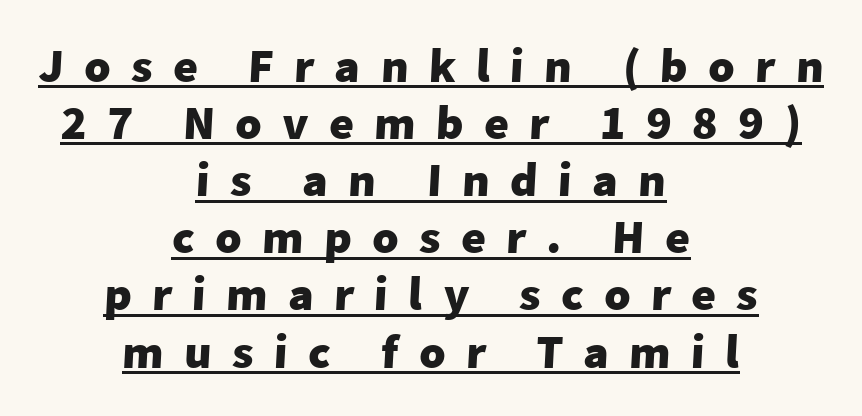
The image shows 48 px heavy sans-serif type; set centered, line spacing 1.19x, unusually wide letter spacing (+0.42 em), underlined; low stroke contrast and a medium x-height.
